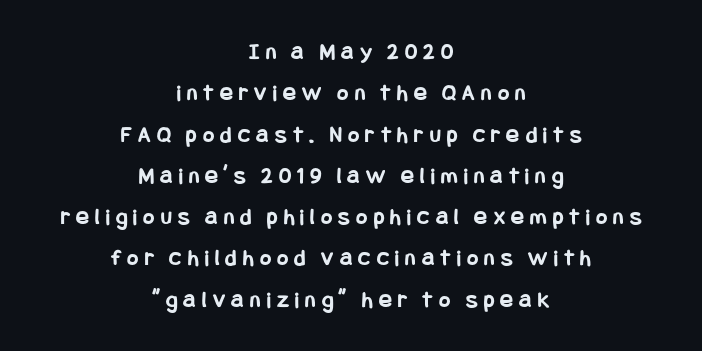
The image shows 24 px bold type, upright; set centered, line spacing 1.72x, unusually wide letter spacing (+0.26 em), not underlined.
